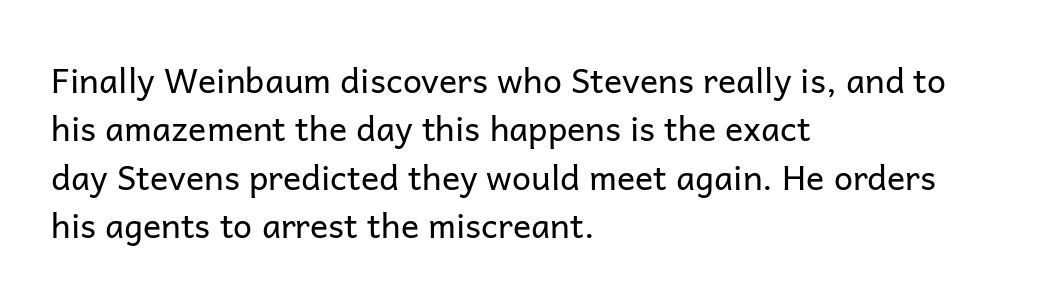
{"serif": "no", "italic": "no", "bold": "no", "weight": "regular", "width": "normal", "stroke_contrast": "low", "x_height": "medium", "monospaced": "no", "underline": "no", "align": "left", "line_spacing": "normal", "line_spacing_ratio": 1.42, "letter_spacing": "normal", "letter_spacing_em": 0.0, "glyph_px": 34}
